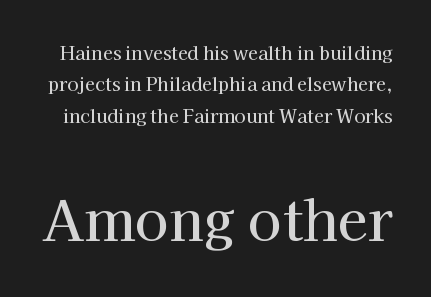
{"serif": "yes", "italic": "no", "width": "normal", "stroke_contrast": "high", "x_height": "medium", "monospaced": "no", "underline": "no", "line_spacing_ratio": 1.75, "letter_spacing": "normal", "letter_spacing_em": 0.0, "larger_block": "second", "size_ratio": 3.06, "glyph_px": 55}
